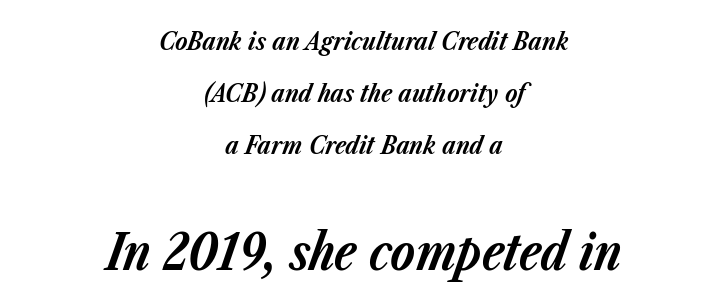
{"italic": "yes", "lean": "right", "slant_degrees": 23, "bold": "yes", "weight": "bold", "width": "normal", "stroke_contrast": "low", "x_height": "medium", "monospaced": "no", "underline": "no", "align": "center", "line_spacing": "loose", "line_spacing_ratio": 2.08, "letter_spacing": "normal", "letter_spacing_em": 0.0, "larger_block": "second", "size_ratio": 2.0, "glyph_px": 50}
